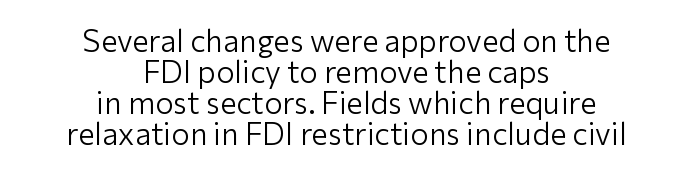
Q: Is the text bold? A: No.
Q: Is the text italic (slanted)? A: No, it is upright.
Q: Is the typeface a serif or a sans-serif typeface? A: Sans-serif.
Q: Is the text underlined? A: No.
Q: How is the paragraph aligned? A: Centered.
Q: Is the spacing between letters normal or unusually wide? A: Normal.
Q: Is the spacing between lines tight, normal or loose? A: Tight.
Q: Width (condensed, normal, or wide)? A: Normal.
Q: Stroke contrast? A: Low.
Q: x-height? A: Medium.
Q: Monospaced? A: No.
